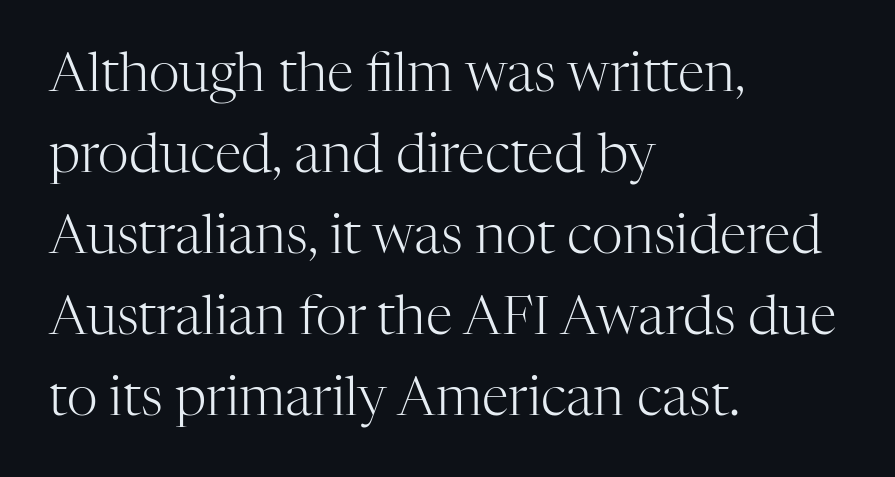
The image shows 54 px light serif type, upright; set left-aligned, normal line spacing (1.5x), normal letter spacing, not underlined; high stroke contrast and a medium x-height.
